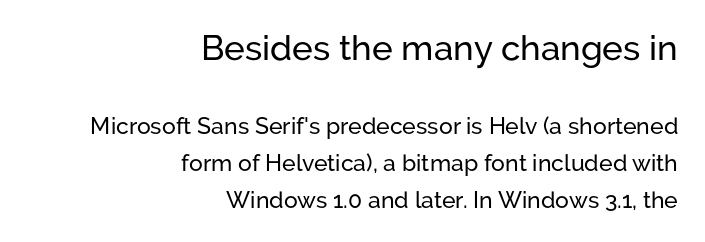
Characters follow at the spacing the type designer built in. Character widths vary here, with narrow letters taking less room than wide ones. The gap between lines stays unmarked. Size hierarchy here favors the leading block over the trailing one. Summary of vertical rhythm: regular, with standard interline spacing.
